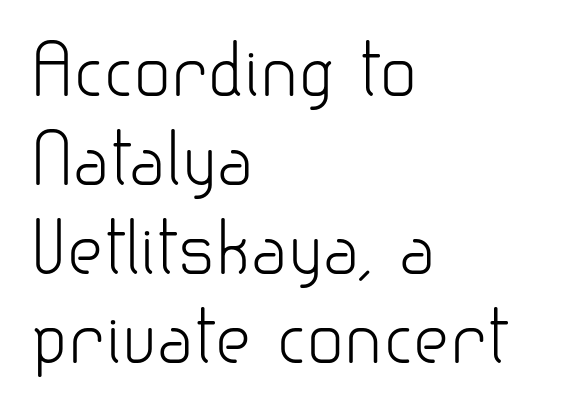
The image shows 70 px light sans-serif type, upright; set left-aligned, normal line spacing (1.27x), normal letter spacing, not underlined; low stroke contrast and a small x-height.
